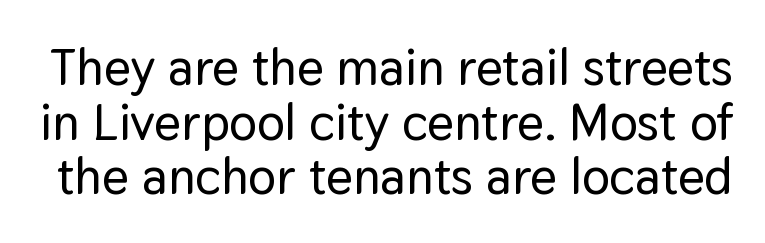
{"serif": "no", "italic": "no", "width": "normal", "stroke_contrast": "low", "x_height": "medium", "monospaced": "no", "underline": "no", "line_spacing": "tight", "line_spacing_ratio": 1.05, "letter_spacing": "normal", "letter_spacing_em": 0.0, "glyph_px": 52}
